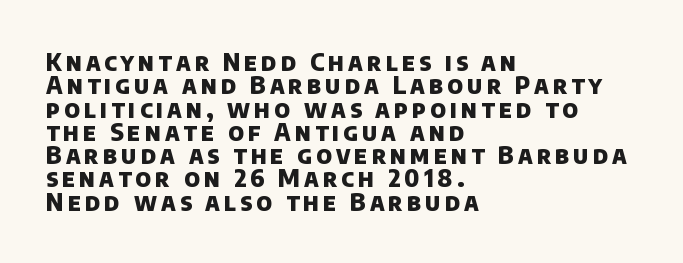
The image shows 24 px bold type; set left-aligned, tight line spacing (0.97x), not underlined.
